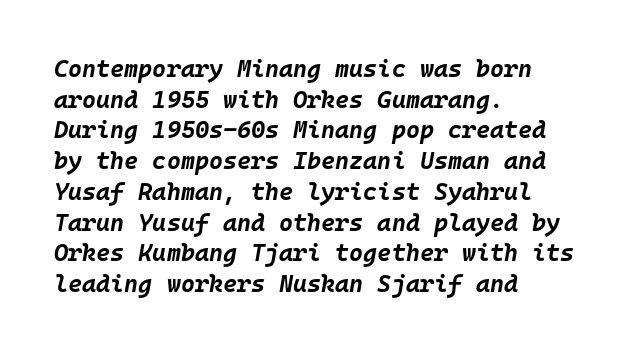
The image shows 24 px bold type, italic (leaning right); set left-aligned, normal line spacing (1.28x), normal letter spacing, not underlined.
